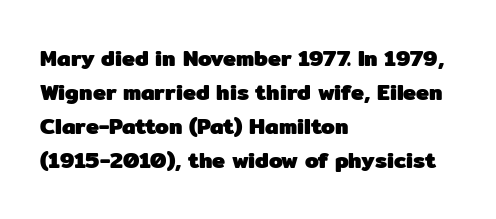
{"italic": "no", "bold": "yes", "underline": "no", "align": "left", "line_spacing": "normal", "line_spacing_ratio": 1.55, "letter_spacing": "normal", "letter_spacing_em": 0.0, "glyph_px": 22}
